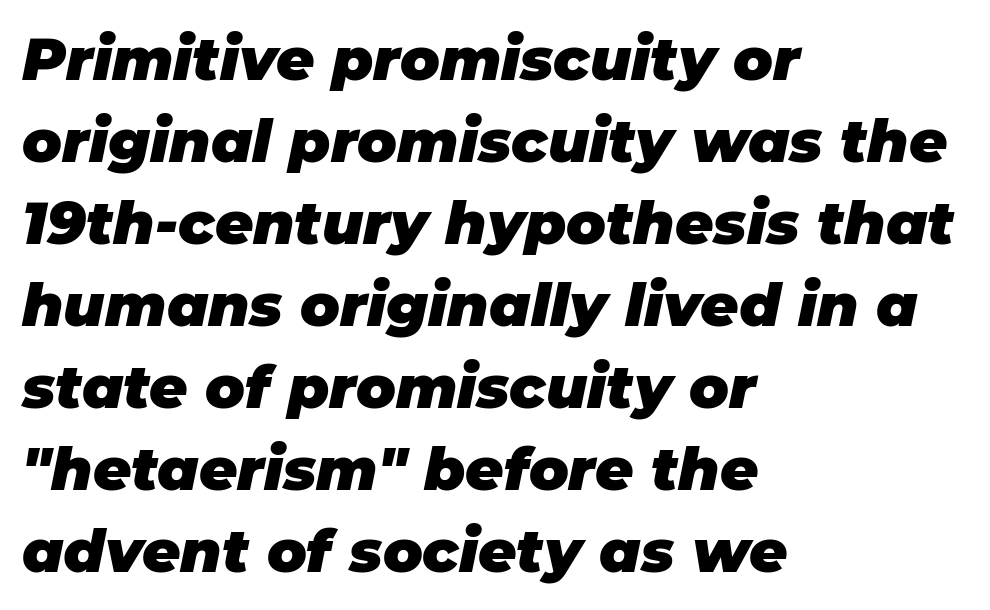
Q: Is the text bold? A: Yes.
Q: Is the text italic (slanted)? A: Yes, it leans right by about 11 degrees.
Q: Is the text underlined? A: No.
Q: How is the paragraph aligned? A: Left-aligned.
Q: Is the spacing between letters normal or unusually wide? A: Normal.
Q: Is the spacing between lines tight, normal or loose? A: Normal.
Q: Width (condensed, normal, or wide)? A: Normal.
Q: Stroke contrast? A: Low.
Q: x-height? A: Large.
Q: Monospaced? A: No.
